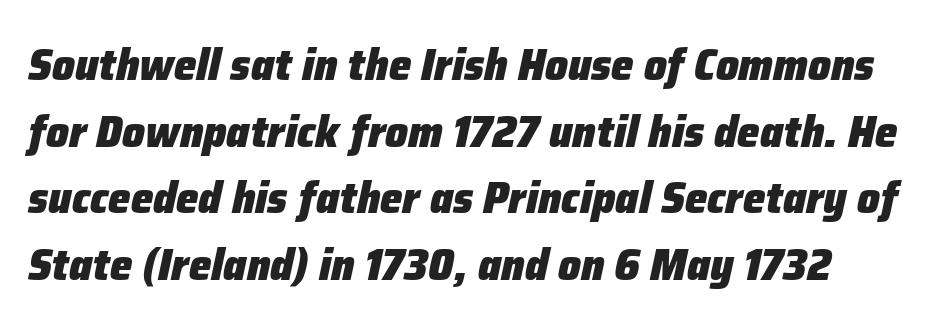
Leading matches the norm, producing a regular column. Compared with a centered layout, this one pins lines to the left instead. The letters are slanted; this is an italic face. Varying glyph widths throughout — classic text-font behaviour.
